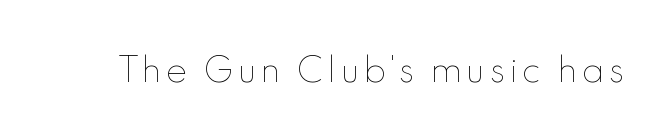
The image shows 32 px thin type, upright; set not underlined; a small x-height.
